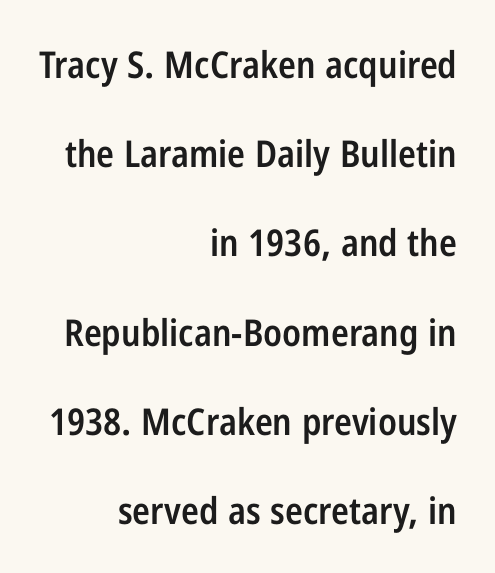
The image shows 37 px semibold, condensed sans-serif type, upright; set right-aligned, loose line spacing (2.41x), normal letter spacing, not underlined; low stroke contrast and a medium x-height.
